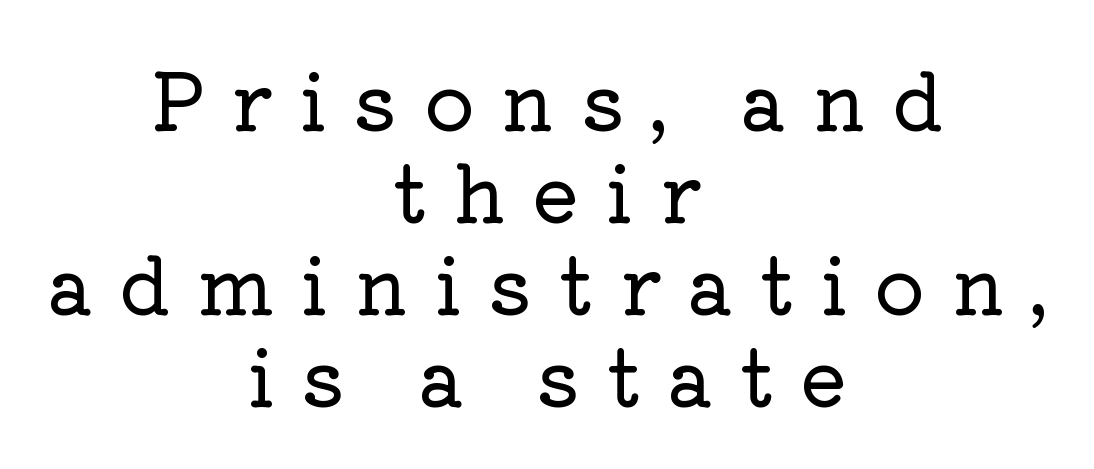
The image shows 78 px serif type, upright; set centered, line spacing 1.18x, unusually wide letter spacing (+0.34 em), not underlined; low stroke contrast and a medium x-height.
